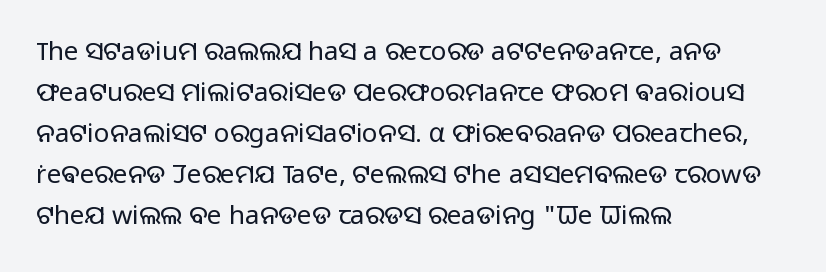
The image shows 26 px text type, upright; set left-aligned, normal line spacing (1.58x), normal letter spacing, not underlined.
